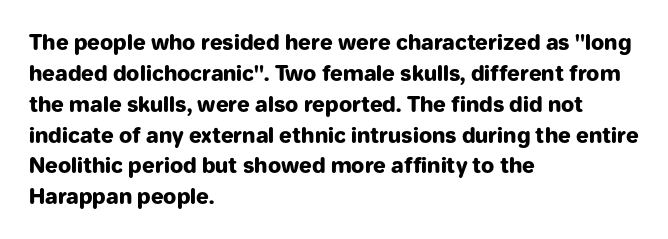
Q: Is the text bold? A: Yes.
Q: Is the text italic (slanted)? A: No, it is upright.
Q: Is the text underlined? A: No.
Q: How is the paragraph aligned? A: Left-aligned.
Q: Is the spacing between letters normal or unusually wide? A: Normal.
Q: Is the spacing between lines tight, normal or loose? A: Normal.
